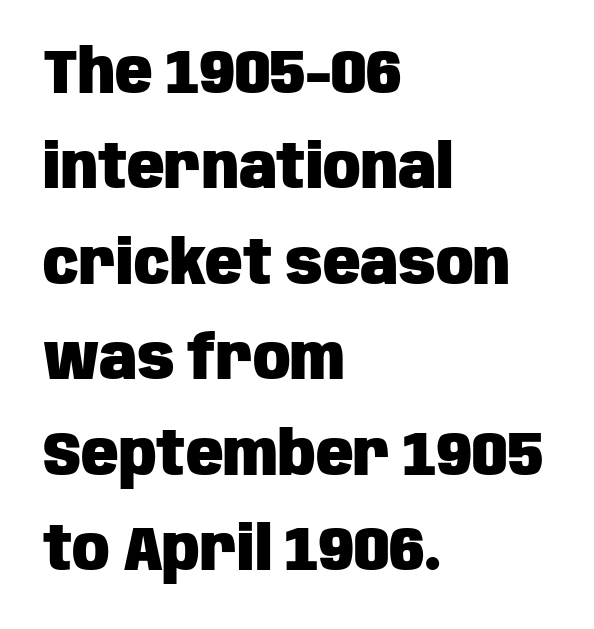
{"serif": "no", "italic": "no", "bold": "yes", "weight": "heavy", "width": "condensed", "stroke_contrast": "low", "x_height": "large", "monospaced": "no", "underline": "no", "align": "left", "line_spacing": "normal", "line_spacing_ratio": 1.54, "letter_spacing": "normal", "letter_spacing_em": 0.0, "glyph_px": 62}
